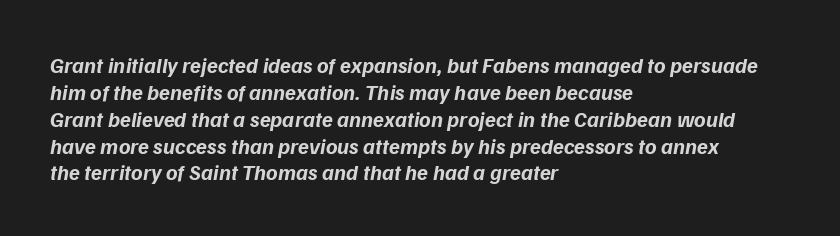
Horizontally, the lines are justified to the leading edge only. The strokes are fattened all the way to bold. Words appear dense and cohesive because spacing is normal. Each row of text sits above clean, open space. Rendered with sloped, italic letterforms.
